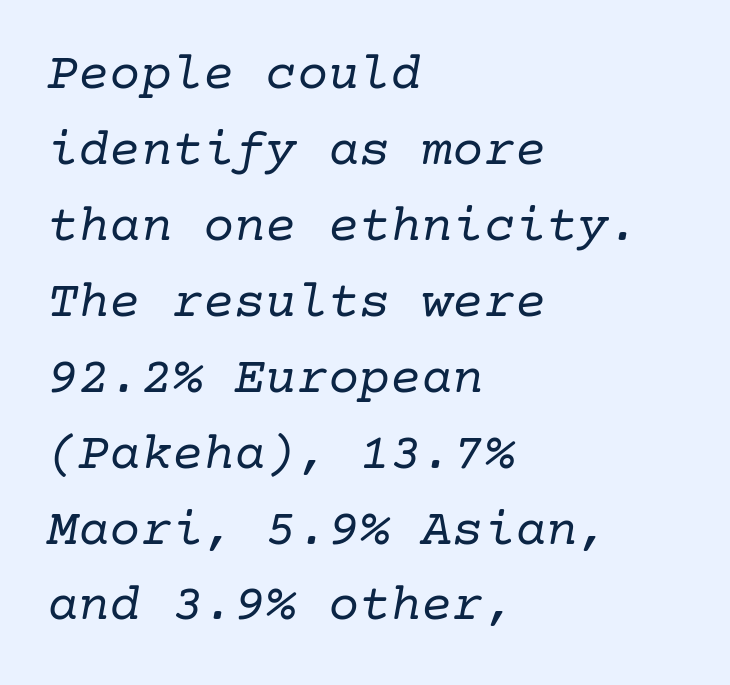
Q: Is the text bold? A: No.
Q: Is the text italic (slanted)? A: Yes, it leans right by about 10 degrees.
Q: Is the typeface a serif or a sans-serif typeface? A: Serif.
Q: Is the text underlined? A: No.
Q: How is the paragraph aligned? A: Left-aligned.
Q: Is the spacing between letters normal or unusually wide? A: Normal.
Q: Is the spacing between lines tight, normal or loose? A: Normal.
Q: Width (condensed, normal, or wide)? A: Normal.
Q: Stroke contrast? A: Low.
Q: x-height? A: Medium.
